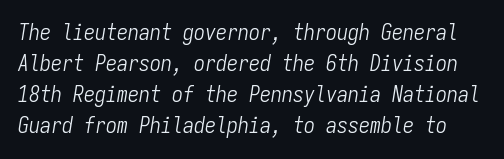
Q: Is the text bold? A: No.
Q: Is the text italic (slanted)? A: Yes, it leans right by about 9 degrees.
Q: Is the text underlined? A: No.
Q: Is the spacing between letters normal or unusually wide? A: Normal.
Q: Is the spacing between lines tight, normal or loose? A: Normal.
